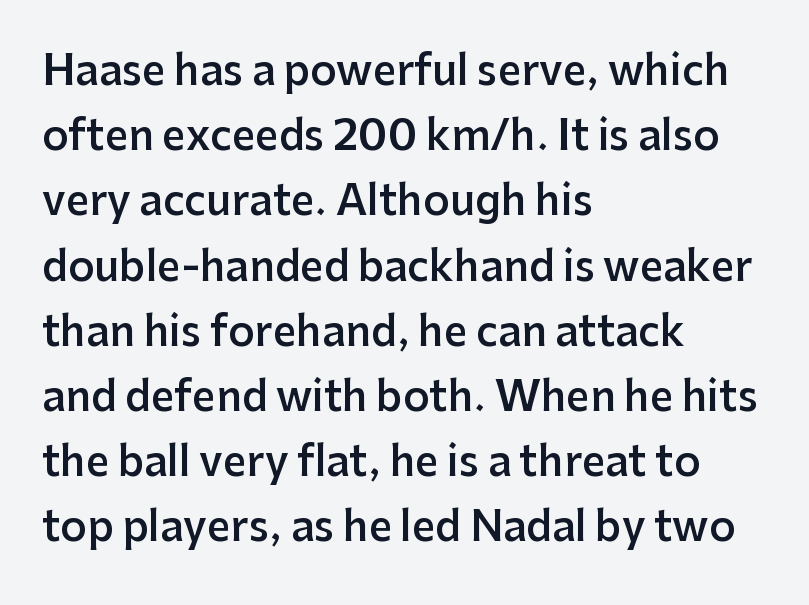
Varying glyph widths throughout — classic text-font behaviour. This rendering uses left alignment, leaving the right contour irregular. The type family on display is of the sans-serif kind. Characters remain perfectly vertical along every line. Standard letterfit; no display-style spreading of the glyphs.
